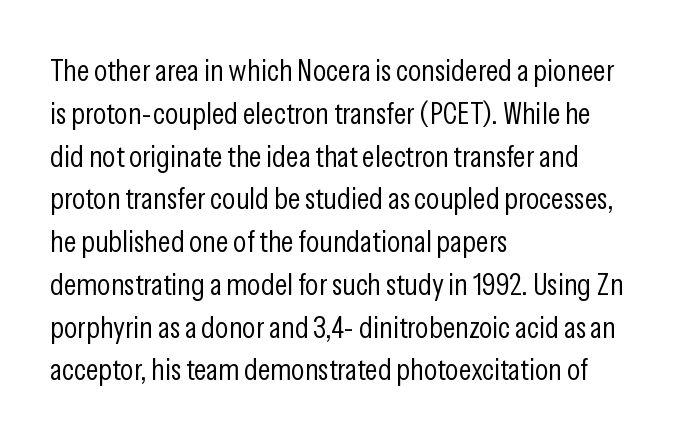
Q: Is the text bold? A: No.
Q: Is the text italic (slanted)? A: No, it is upright.
Q: Is the typeface a serif or a sans-serif typeface? A: Sans-serif.
Q: Is the text underlined? A: No.
Q: How is the paragraph aligned? A: Left-aligned.
Q: Is the spacing between letters normal or unusually wide? A: Normal.
Q: Is the spacing between lines tight, normal or loose? A: Normal.
Q: Width (condensed, normal, or wide)? A: Condensed.
Q: Stroke contrast? A: Low.
Q: x-height? A: Medium.
Q: Monospaced? A: No.
